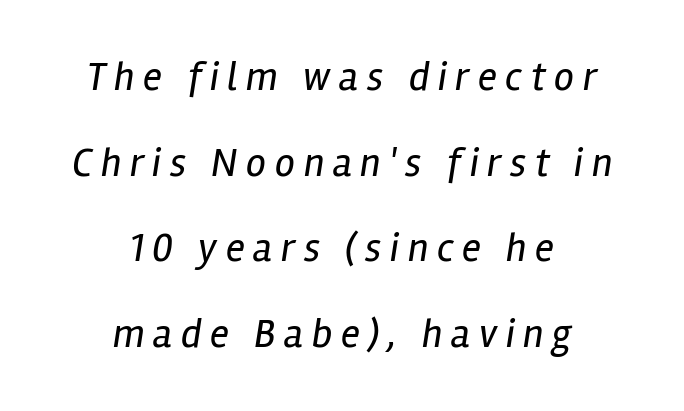
Q: Is the text bold? A: No.
Q: Is the text italic (slanted)? A: Yes, it leans right by about 12 degrees.
Q: Is the text underlined? A: No.
Q: How is the paragraph aligned? A: Centered.
Q: Is the spacing between letters normal or unusually wide? A: Unusually wide.
Q: Is the spacing between lines tight, normal or loose? A: Loose.
Q: Width (condensed, normal, or wide)? A: Condensed.
Q: Stroke contrast? A: Low.
Q: x-height? A: Medium.
Q: Monospaced? A: No.
